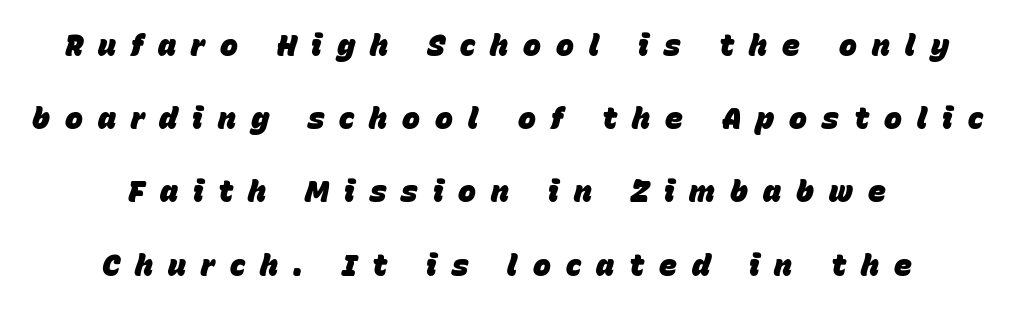
{"italic": "yes", "lean": "right", "slant_degrees": 15, "bold": "yes", "weight": "heavy", "width": "normal", "stroke_contrast": "low", "x_height": "large", "monospaced": "no", "underline": "no", "align": "center", "line_spacing": "loose", "line_spacing_ratio": 2.44, "letter_spacing": "wide", "letter_spacing_em": 0.5, "glyph_px": 30}
